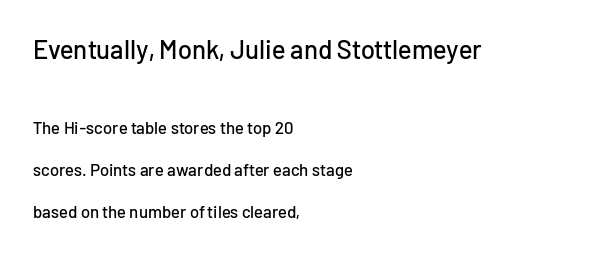
{"italic": "no", "underline": "no", "align": "left", "line_spacing": "loose", "line_spacing_ratio": 2.45, "letter_spacing": "normal", "letter_spacing_em": 0.0, "larger_block": "first", "size_ratio": 1.53, "glyph_px": 26}
